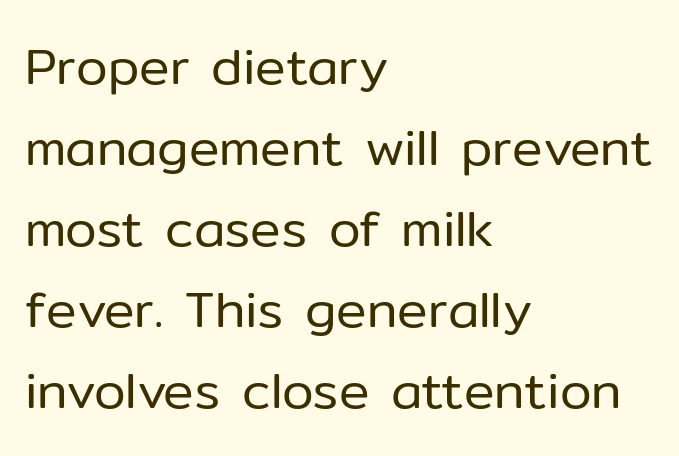
Q: Is the text bold? A: No.
Q: Is the text italic (slanted)? A: No, it is upright.
Q: Is the typeface a serif or a sans-serif typeface? A: Sans-serif.
Q: Is the text underlined? A: No.
Q: How is the paragraph aligned? A: Left-aligned.
Q: Is the spacing between letters normal or unusually wide? A: Normal.
Q: Is the spacing between lines tight, normal or loose? A: Normal.
Q: Width (condensed, normal, or wide)? A: Normal.
Q: Stroke contrast? A: Low.
Q: x-height? A: Medium.
Q: Monospaced? A: No.
